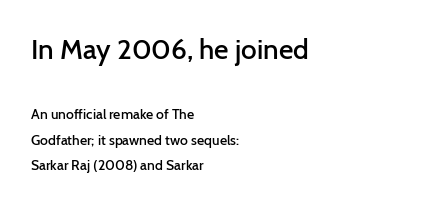
In CSS terms this would be text-align: left. The strip under each line holds only bare page. The letters in the upper block stand taller than those in the block below. Is the letter spacing exaggerated? No — it looks like the ordinary default. I'd call this a sans setting — the letters go barefoot. In terms of posture, this sample is upright.
